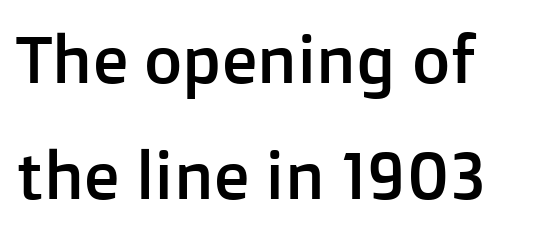
The baseline area is clear. Typographically, this falls in the sans-serif category. The text block is weighted toward the left margin, trailing off unevenly rightward. Does extra space separate the letters? No, they use regular spacing.
